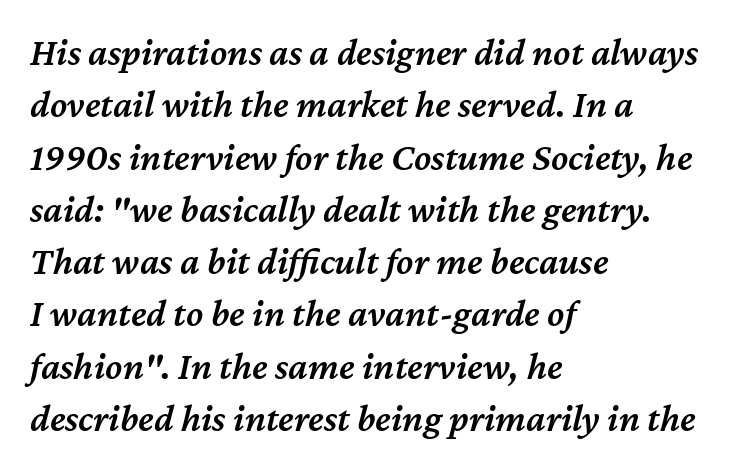
{"italic": "yes", "lean": "right", "slant_degrees": 12, "bold": "semi", "weight": "semibold", "width": "normal", "stroke_contrast": "medium", "x_height": "medium", "monospaced": "no", "underline": "no", "align": "left", "line_spacing": "normal", "line_spacing_ratio": 1.34, "letter_spacing": "normal", "letter_spacing_em": 0.0, "glyph_px": 39}
